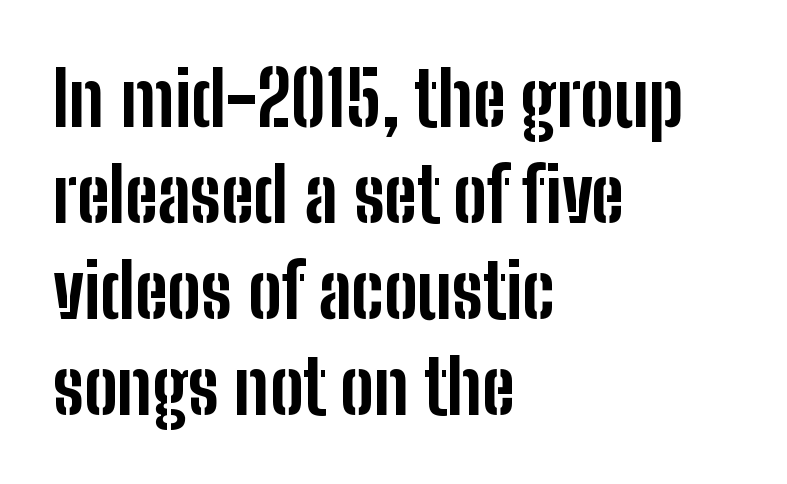
Q: Is the text bold? A: Yes.
Q: Is the text italic (slanted)? A: No, it is upright.
Q: Is the typeface a serif or a sans-serif typeface? A: Sans-serif.
Q: Is the text underlined? A: No.
Q: How is the paragraph aligned? A: Left-aligned.
Q: Is the spacing between letters normal or unusually wide? A: Normal.
Q: Is the spacing between lines tight, normal or loose? A: Normal.
Q: Width (condensed, normal, or wide)? A: Condensed.
Q: Stroke contrast? A: Low.
Q: x-height? A: Medium.
Q: Monospaced? A: No.
